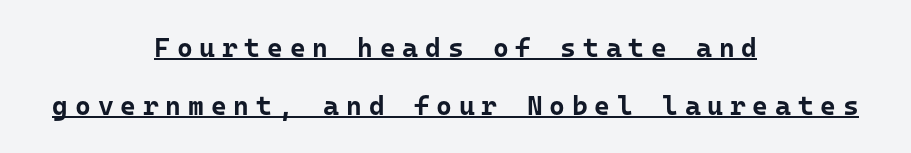
Q: Is the text bold? A: Yes.
Q: Is the text italic (slanted)? A: No, it is upright.
Q: Is the text underlined? A: Yes.
Q: How is the paragraph aligned? A: Centered.
Q: Is the spacing between letters normal or unusually wide? A: Unusually wide.
Q: Is the spacing between lines tight, normal or loose? A: Loose.
